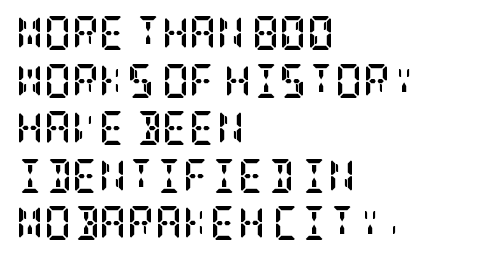
{"serif": "yes", "italic": "no", "bold": "yes", "weight": "semibold", "width": "condensed", "stroke_contrast": "low", "x_height": "large", "underline": "no", "align": "left", "line_spacing": "normal", "line_spacing_ratio": 1.4, "letter_spacing": "normal", "letter_spacing_em": 0.0, "glyph_px": 34}
